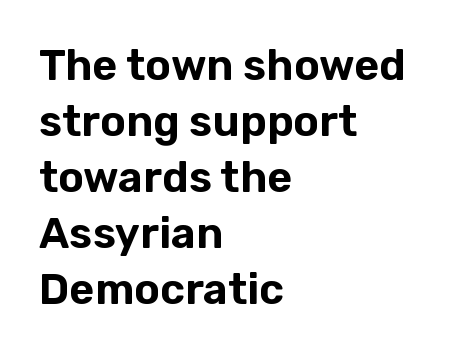
Q: Is the text italic (slanted)? A: No, it is upright.
Q: Is the typeface a serif or a sans-serif typeface? A: Sans-serif.
Q: Is the text underlined? A: No.
Q: How is the paragraph aligned? A: Left-aligned.
Q: Is the spacing between letters normal or unusually wide? A: Normal.
Q: Is the spacing between lines tight, normal or loose? A: Normal.
Q: Width (condensed, normal, or wide)? A: Normal.
Q: Stroke contrast? A: Low.
Q: x-height? A: Medium.
Q: Monospaced? A: No.
